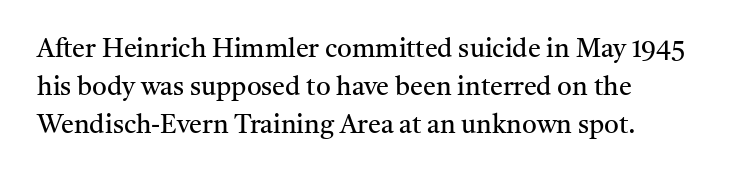
Visually the block forms a straight wall on the left and a jagged coastline on the right. Caption: standard tracking, unaltered. The type sits square on the baseline with zero lean. Weight: not bold — regular or lighter.
